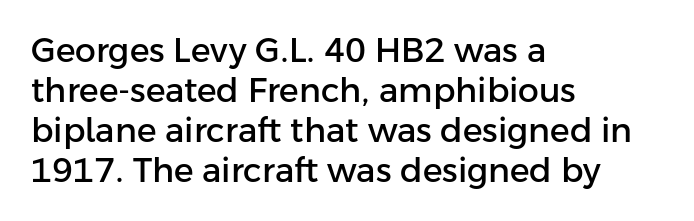
Q: Is the text italic (slanted)? A: No, it is upright.
Q: Is the typeface a serif or a sans-serif typeface? A: Sans-serif.
Q: Is the text underlined? A: No.
Q: How is the paragraph aligned? A: Left-aligned.
Q: Is the spacing between letters normal or unusually wide? A: Normal.
Q: Width (condensed, normal, or wide)? A: Normal.
Q: Stroke contrast? A: Low.
Q: x-height? A: Medium.
Q: Monospaced? A: No.
